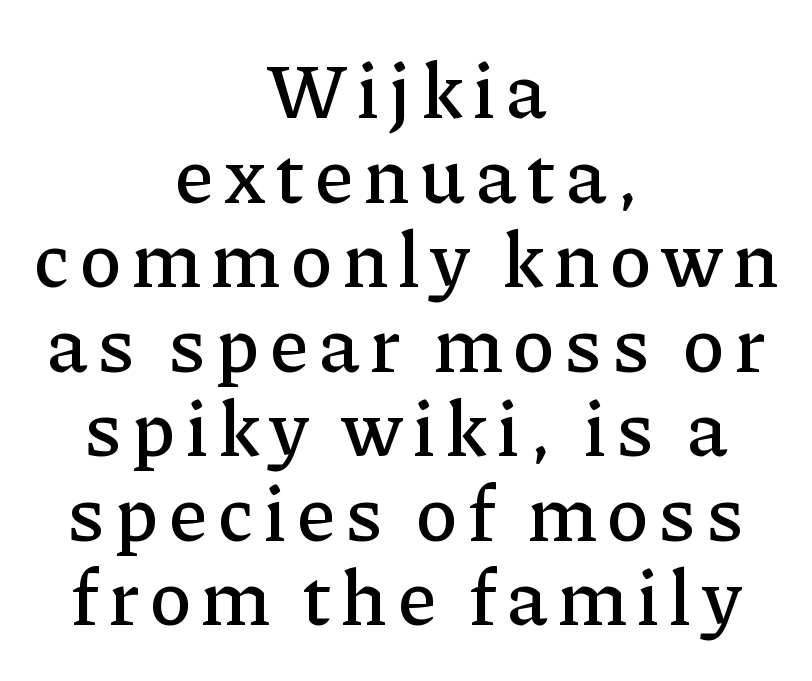
You could not count columns in this text — the font is proportionally spaced. Note: serifs present on the glyphs. The axis of the letterforms is exactly vertical. Descender tails drop into unmarked territory. Cramped leading.
